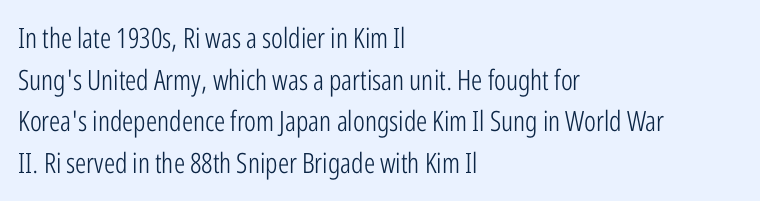
The image shows 28 px light, condensed sans-serif type, upright; set left-aligned, normal line spacing (1.49x), normal letter spacing, not underlined; low stroke contrast and a medium x-height.
